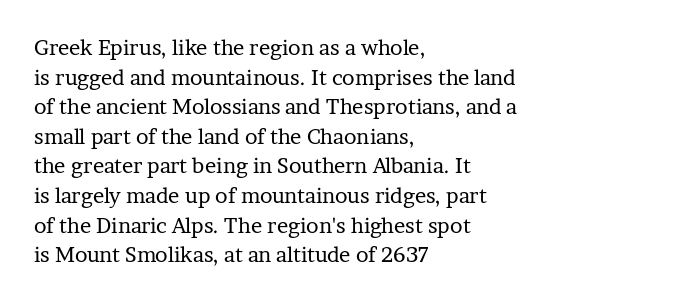
{"italic": "no", "bold": "no", "underline": "no", "align": "left", "line_spacing": "normal", "line_spacing_ratio": 1.41, "letter_spacing": "normal", "letter_spacing_em": 0.0, "glyph_px": 21}
